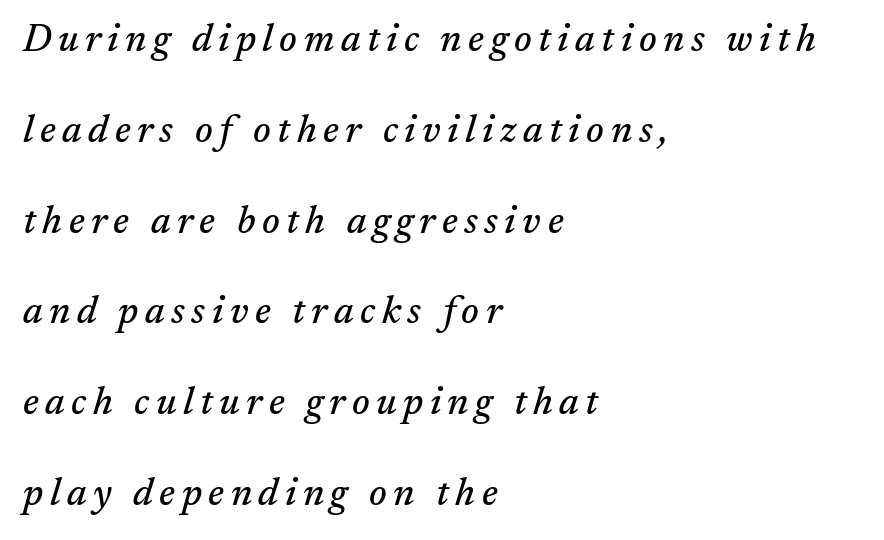
The image shows 38 px serif type, italic (leaning right); set left-aligned, loose line spacing (2.39x), not underlined; medium stroke contrast and a medium x-height.
